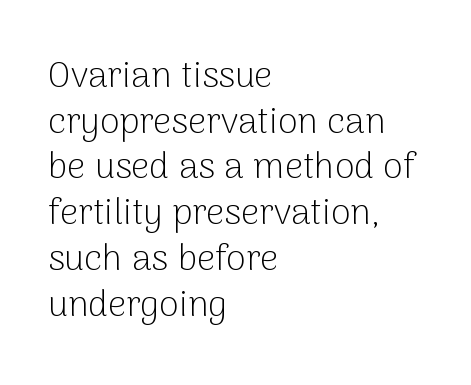
The cut favours lightness, reaching ordinary text weight at its darkest. Think of a printed novel: that variable character pitch is what you see here. The passage is arranged the way most books set body copy — flush left. This rendering features lettering with no underline.
